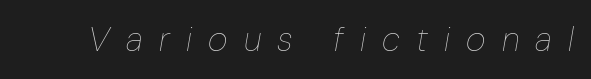
Q: Is the text bold? A: No.
Q: Is the text italic (slanted)? A: Yes, it leans right by about 10 degrees.
Q: Is the text underlined? A: No.
Q: Is the spacing between letters normal or unusually wide? A: Unusually wide.
Q: Width (condensed, normal, or wide)? A: Normal.
Q: Stroke contrast? A: Low.
Q: x-height? A: Medium.
Q: Monospaced? A: No.
